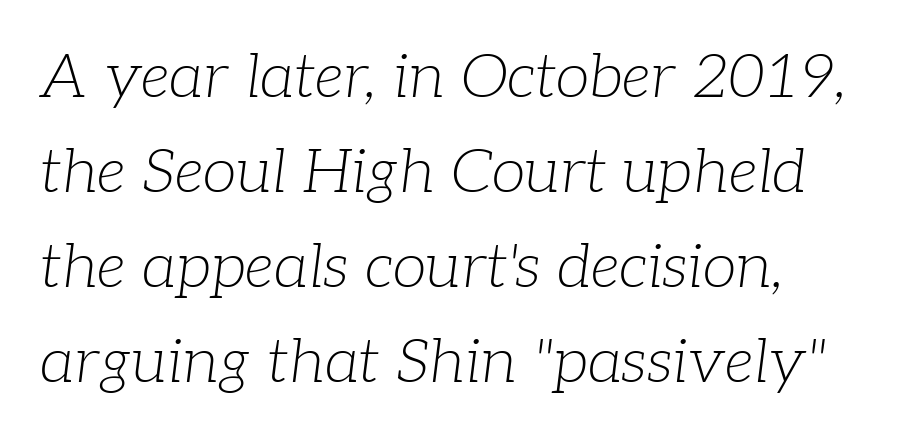
Nobody drew a line under any word here. Notice how descenders clear the ascenders below comfortably — that's standard leading. Caption: face not bold, strokes unweighted. This is serif lettering, the kind often seen in printed books. The gaps between neighbouring characters are ordinary and unremarkable. Slant detected: the letters are inclined.
